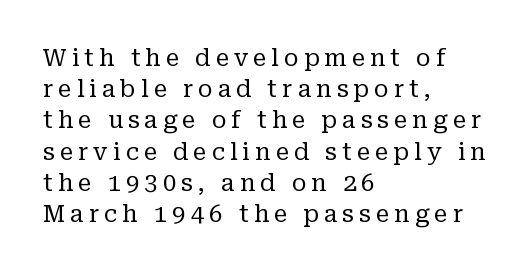
The image shows 24 px text type, upright; set left-aligned, normal line spacing (1.3x), unusually wide letter spacing (+0.21 em), not underlined.
